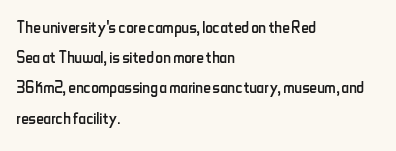
Q: Is the text bold? A: No.
Q: Is the text italic (slanted)? A: No, it is upright.
Q: Is the text underlined? A: No.
Q: How is the paragraph aligned? A: Left-aligned.
Q: Is the spacing between letters normal or unusually wide? A: Normal.
Q: Is the spacing between lines tight, normal or loose? A: Normal.
